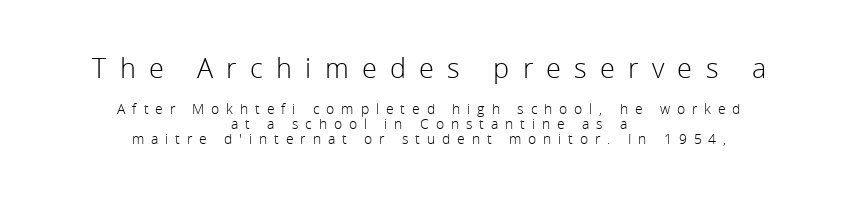
The zone under the glyphs is completely vacant. These lines were composed using upright roman letters. Leftover space on each line is divided equally before and after the words. Someone cranked the tracking dial way up on this one. This block would grow much taller if given ordinary leading; it's compressed now. Which chunk is bigger? The first one — the top block dwarfs the bottom.
